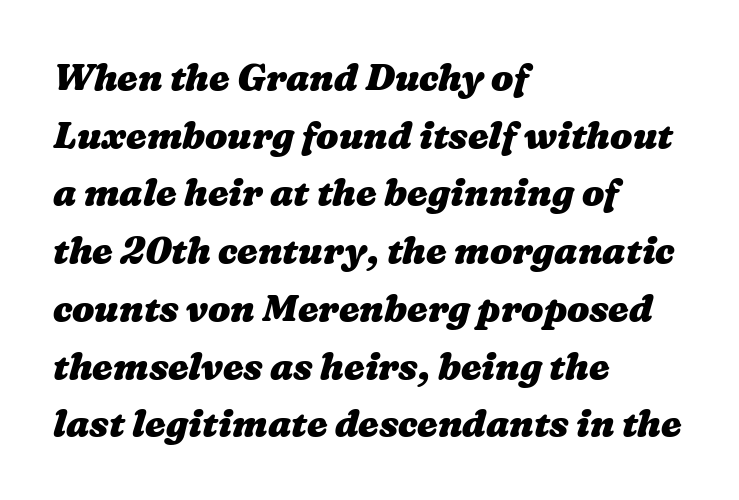
{"bold": "yes", "weight": "heavy", "width": "wide", "stroke_contrast": "medium", "x_height": "medium", "monospaced": "no", "underline": "no", "align": "left", "line_spacing": "normal", "line_spacing_ratio": 1.56, "letter_spacing": "normal", "letter_spacing_em": 0.0, "glyph_px": 37}
